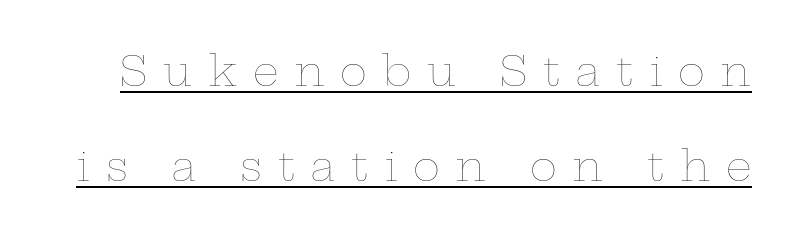
Q: Is the text bold? A: No.
Q: Is the text italic (slanted)? A: No, it is upright.
Q: Is the text underlined? A: Yes.
Q: Is the spacing between letters normal or unusually wide? A: Unusually wide.
Q: Is the spacing between lines tight, normal or loose? A: Loose.
Q: Width (condensed, normal, or wide)? A: Wide.
Q: Stroke contrast? A: Low.
Q: x-height? A: Medium.
Q: Monospaced? A: No.
